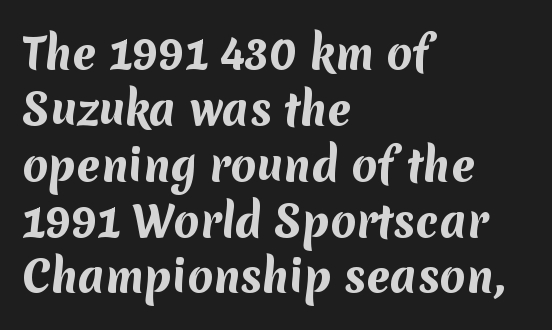
{"serif": "no", "bold": "yes", "weight": "bold", "width": "normal", "stroke_contrast": "medium", "x_height": "medium", "monospaced": "no", "underline": "no", "align": "left", "line_spacing": "normal", "line_spacing_ratio": 1.33, "letter_spacing": "normal", "letter_spacing_em": 0.0, "glyph_px": 42}
